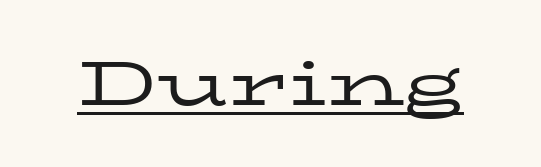
{"serif": "yes", "italic": "no", "bold": "no", "weight": "regular", "width": "wide", "stroke_contrast": "low", "x_height": "medium", "monospaced": "no", "underline": "yes", "letter_spacing": "normal", "letter_spacing_em": 0.0, "glyph_px": 61}
